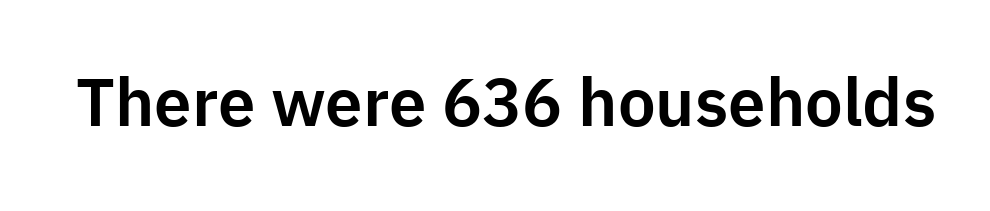
{"serif": "no", "italic": "no", "width": "normal", "stroke_contrast": "low", "x_height": "medium", "monospaced": "no", "underline": "no", "letter_spacing": "normal", "letter_spacing_em": 0.0, "glyph_px": 67}
